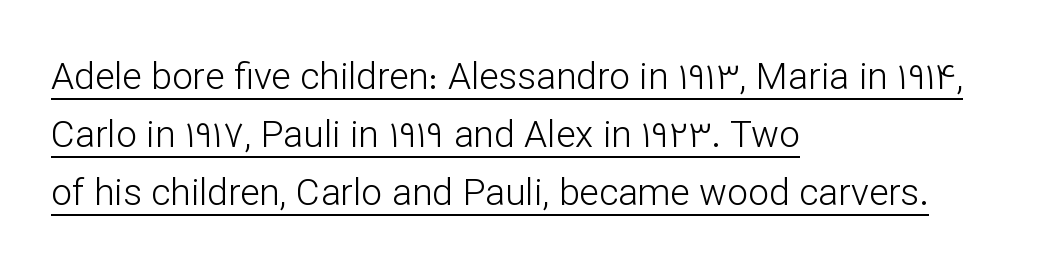
The image shows 37 px light sans-serif type, upright; set left-aligned, normal line spacing (1.57x), normal letter spacing, underlined; low stroke contrast and a medium x-height.
